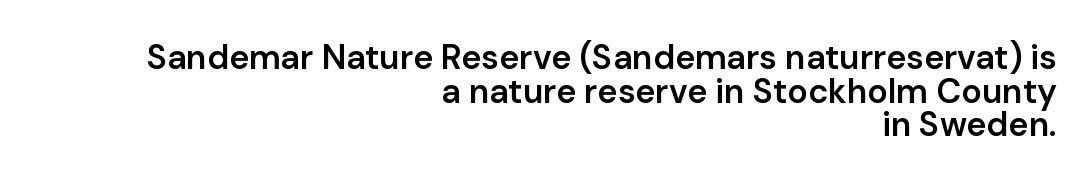
Q: Is the text bold? A: Semi-bold.
Q: Is the text italic (slanted)? A: No, it is upright.
Q: Is the typeface a serif or a sans-serif typeface? A: Sans-serif.
Q: Is the text underlined? A: No.
Q: How is the paragraph aligned? A: Right-aligned.
Q: Is the spacing between letters normal or unusually wide? A: Normal.
Q: Is the spacing between lines tight, normal or loose? A: Tight.
Q: Width (condensed, normal, or wide)? A: Normal.
Q: Stroke contrast? A: Low.
Q: x-height? A: Medium.
Q: Monospaced? A: No.
